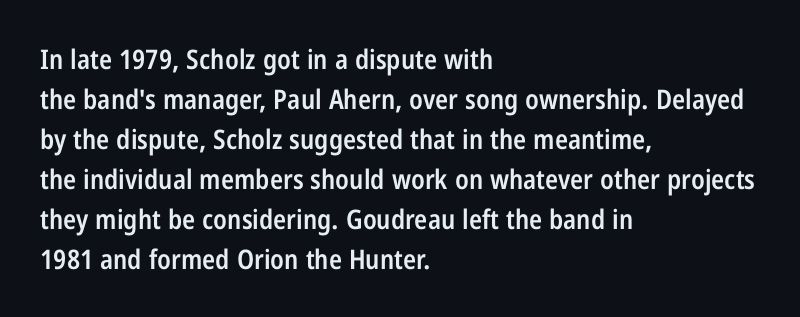
The image shows 27 px text type, upright; set left-aligned, normal line spacing (1.48x), normal letter spacing, not underlined.
